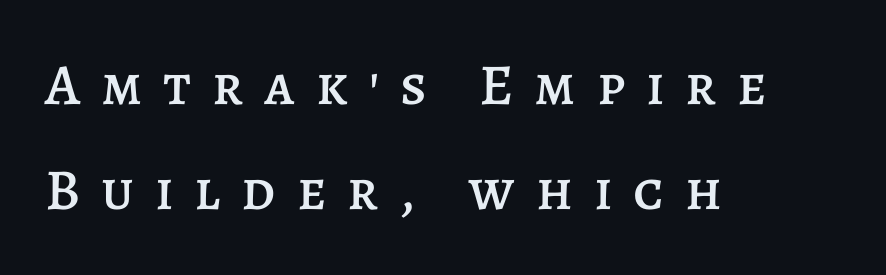
{"italic": "no", "width": "normal", "stroke_contrast": "low", "x_height": "large", "monospaced": "no", "underline": "no", "align": "left", "line_spacing_ratio": 1.81, "letter_spacing": "wide", "letter_spacing_em": 0.36, "glyph_px": 58}
